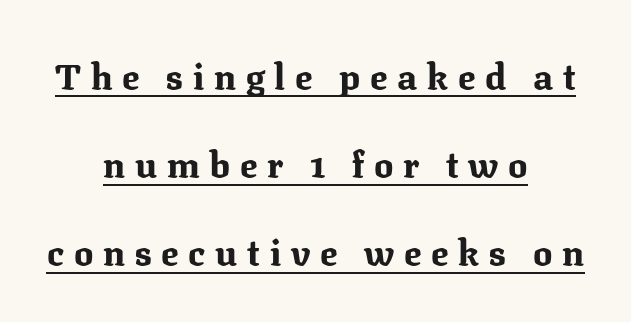
The characters display serif detailing at their extremities. The letterforms stand isolated, each surrounded by extra space. The face used here appears with an underline applied. The letters advance in unequal steps, a hallmark of proportional type. The letters are bold, with thick, heavy strokes. Each new line begins a long way beneath the previous one.
